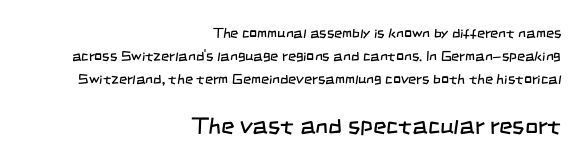
Q: Is the text bold? A: No.
Q: Is the text underlined? A: No.
Q: How is the paragraph aligned? A: Right-aligned.
Q: Is the spacing between letters normal or unusually wide? A: Normal.
Q: Is the spacing between lines tight, normal or loose? A: Normal.
Q: Which block of text is set in a larger size, the first (top) or the second (bottom)? A: The second (bottom) one.
